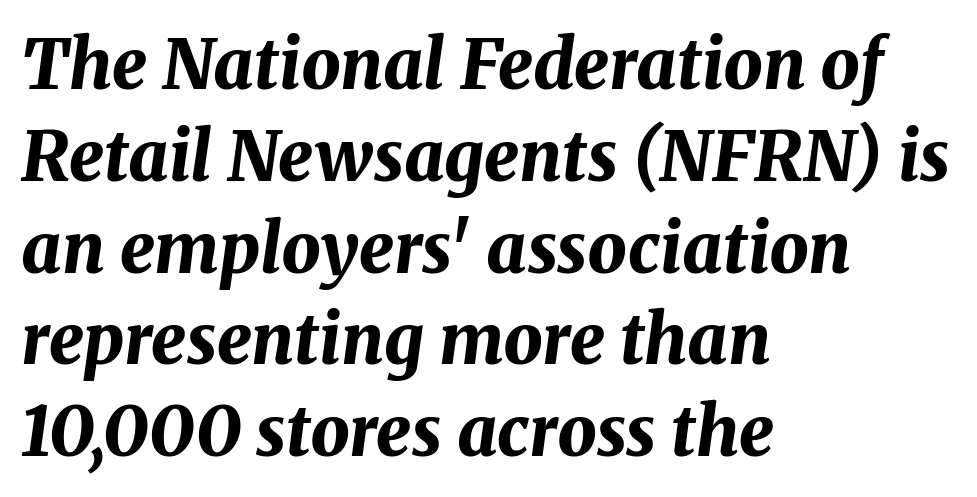
Q: Is the text bold? A: Yes.
Q: Is the text italic (slanted)? A: Yes, it leans right by about 8 degrees.
Q: Is the text underlined? A: No.
Q: How is the paragraph aligned? A: Left-aligned.
Q: Is the spacing between letters normal or unusually wide? A: Normal.
Q: Is the spacing between lines tight, normal or loose? A: Normal.
Q: Width (condensed, normal, or wide)? A: Normal.
Q: Stroke contrast? A: Medium.
Q: x-height? A: Medium.
Q: Monospaced? A: No.
